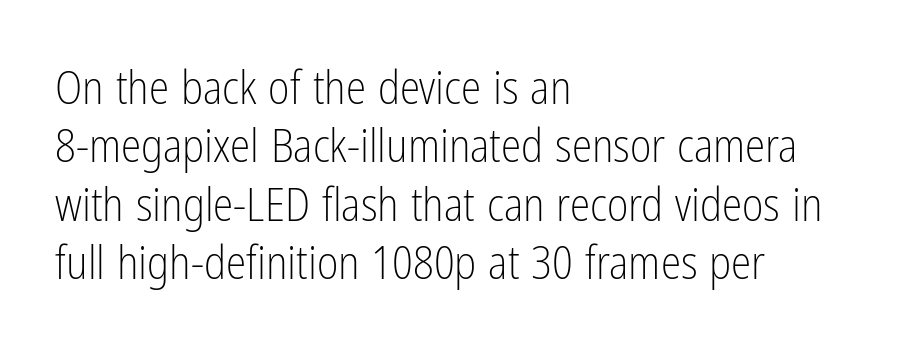
The image shows 46 px light, condensed sans-serif type, upright; set left-aligned, normal line spacing (1.27x), normal letter spacing, not underlined; low stroke contrast and a medium x-height.
